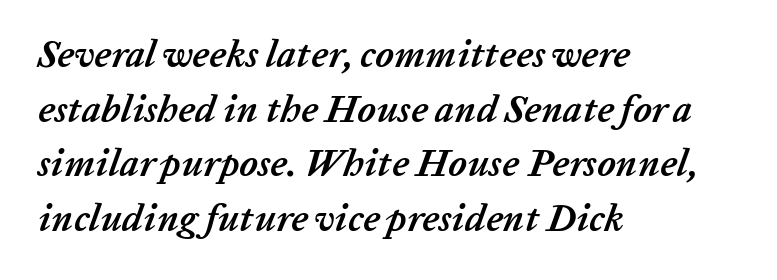
Spacing verdict: proportional, widths tailored to each character. Descenders are the only things crossing below the line. The gaps between neighbouring characters are ordinary and unremarkable. Thick stems and heavy bowls — unmistakably bold. Leading matches the norm, producing a regular column. The whole block is typeset with a tilt.
